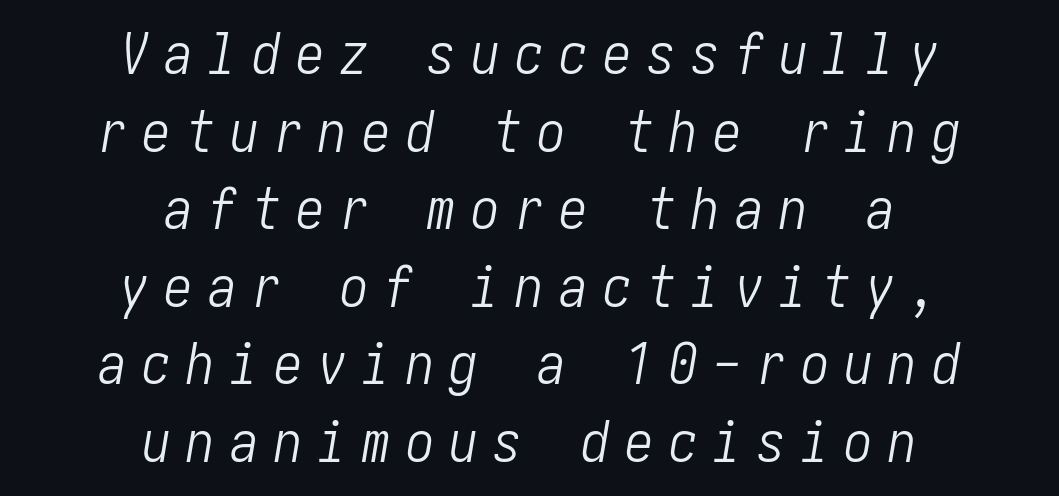
Q: Is the text bold? A: No.
Q: Is the text italic (slanted)? A: Yes, it leans right by about 10 degrees.
Q: Is the text underlined? A: No.
Q: How is the paragraph aligned? A: Centered.
Q: Is the spacing between letters normal or unusually wide? A: Unusually wide.
Q: Is the spacing between lines tight, normal or loose? A: Normal.
Q: Width (condensed, normal, or wide)? A: Condensed.
Q: Stroke contrast? A: Low.
Q: x-height? A: Medium.
